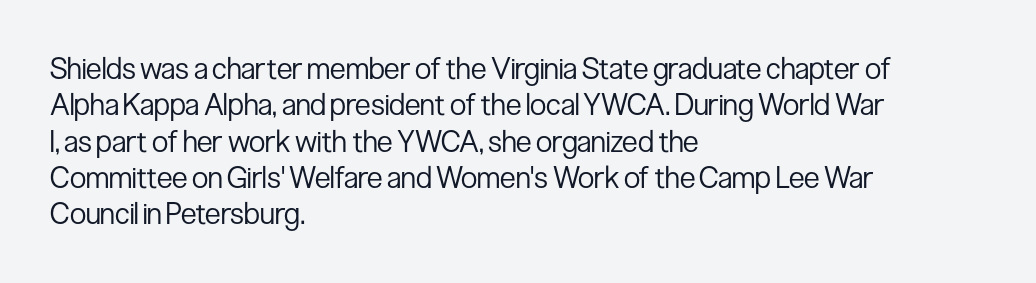
The image shows 30 px regular-weight, condensed sans-serif type, upright; set left-aligned, line spacing 1.21x, normal letter spacing, not underlined; low stroke contrast and a medium x-height.
